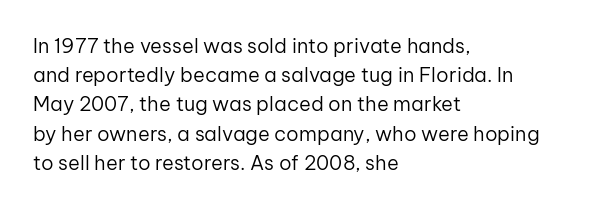
{"italic": "no", "bold": "no", "underline": "no", "align": "left", "line_spacing": "normal", "line_spacing_ratio": 1.46, "letter_spacing": "normal", "letter_spacing_em": 0.0, "glyph_px": 20}
